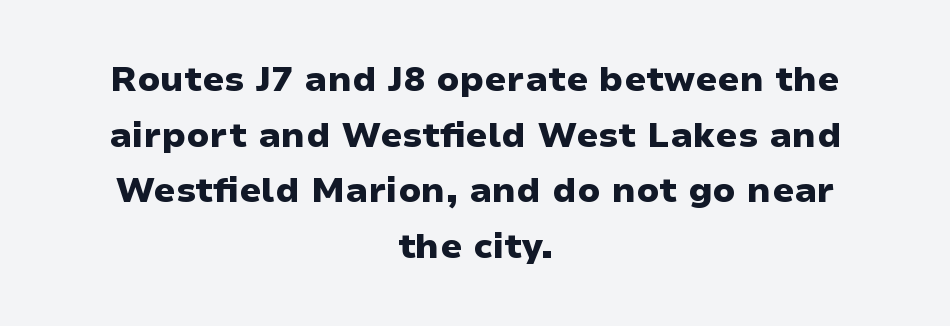
Think of a printed novel: that variable character pitch is what you see here. Vertically, the passage feels balanced, rows spaced as you'd expect. In terms of posture, this sample is upright. How are the letters spaced? Ordinarily, with no added tracking. Typeset on center — no edge is straight.
